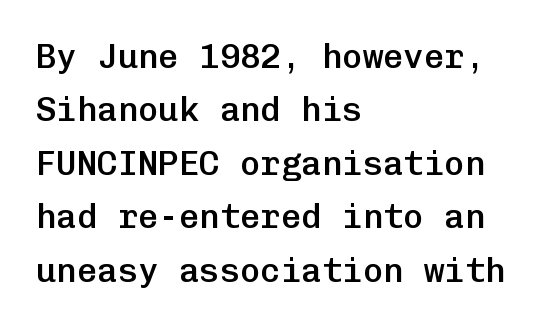
{"serif": "no", "italic": "no", "bold": "semi", "weight": "semibold", "width": "normal", "stroke_contrast": "low", "x_height": "medium", "monospaced": "yes", "underline": "no", "align": "left", "line_spacing": "normal", "line_spacing_ratio": 1.57, "letter_spacing": "normal", "letter_spacing_em": 0.0, "glyph_px": 34}
